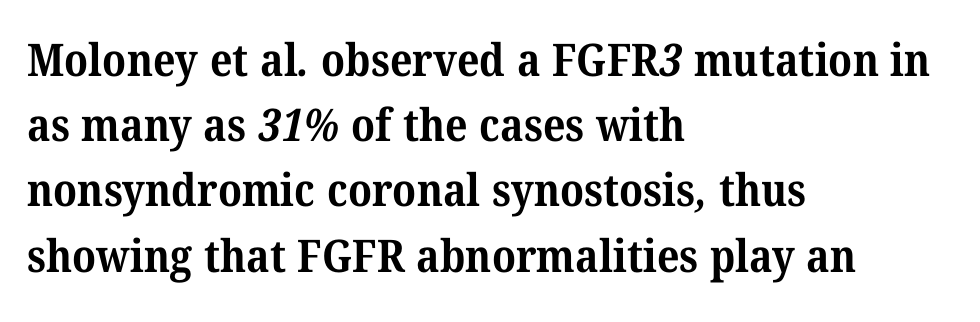
Q: Is the text bold? A: Yes.
Q: Is the typeface a serif or a sans-serif typeface? A: Serif.
Q: Is the text underlined? A: No.
Q: How is the paragraph aligned? A: Left-aligned.
Q: Is the spacing between letters normal or unusually wide? A: Normal.
Q: Is the spacing between lines tight, normal or loose? A: Normal.
Q: Width (condensed, normal, or wide)? A: Normal.
Q: Stroke contrast? A: Medium.
Q: x-height? A: Medium.
Q: Monospaced? A: No.
